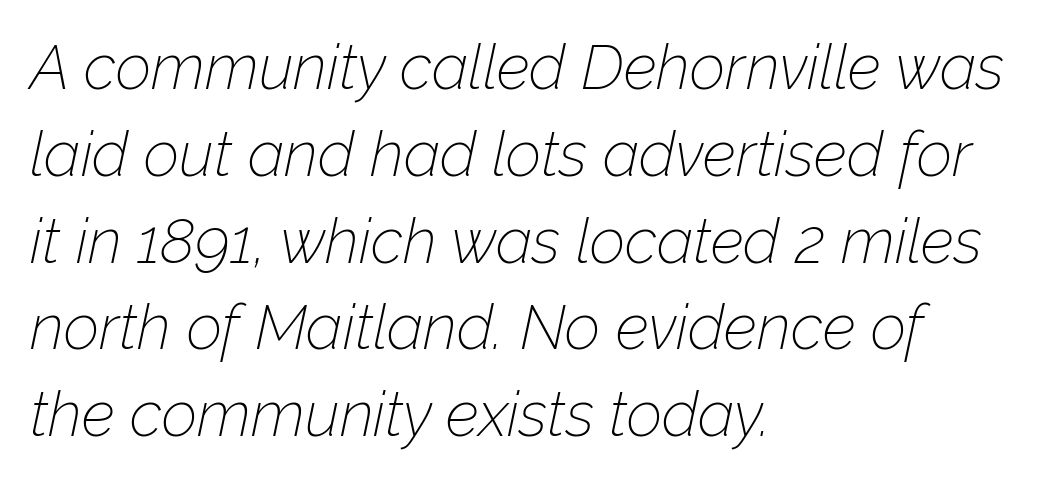
Unbolded letterforms with no extra heft. The space beneath each line is pristine and unruled. Compared with a centered layout, this one pins lines to the left instead. Glyph-to-glyph distance matches everyday printed text. Regular leading.
